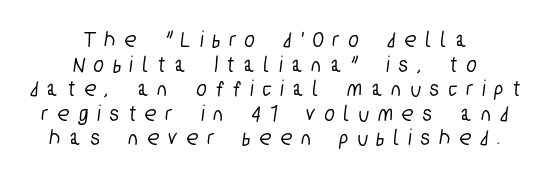
The image shows 23 px text type; set centered, tight line spacing (1.07x), unusually wide letter spacing (+0.43 em), not underlined.
